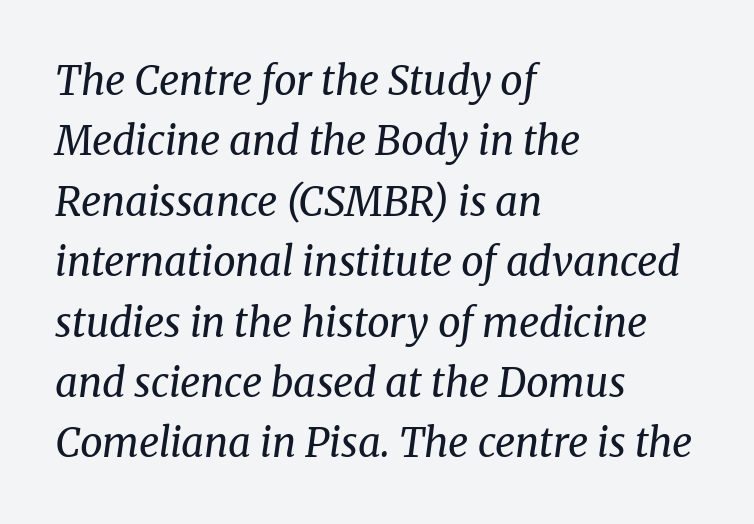
{"serif": "yes", "italic": "yes", "lean": "right", "slant_degrees": 8, "bold": "no", "weight": "regular", "width": "normal", "stroke_contrast": "medium", "x_height": "medium", "monospaced": "no", "underline": "no", "align": "left", "line_spacing": "normal", "line_spacing_ratio": 1.51, "letter_spacing": "normal", "letter_spacing_em": 0.0, "glyph_px": 40}
